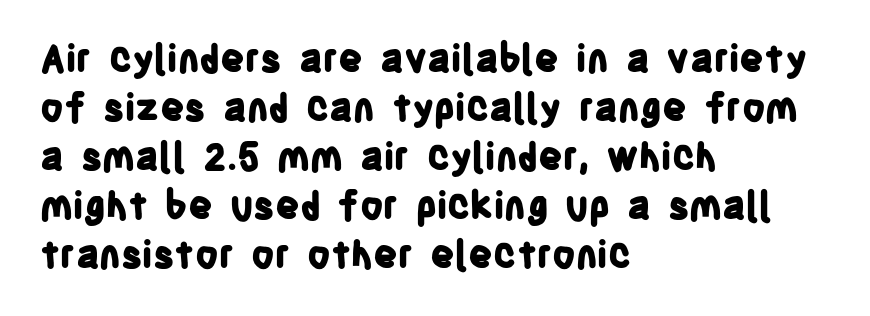
The image shows 38 px bold, condensed sans-serif type, upright; set left-aligned, normal line spacing (1.29x), normal letter spacing, not underlined; low stroke contrast and a large x-height.
